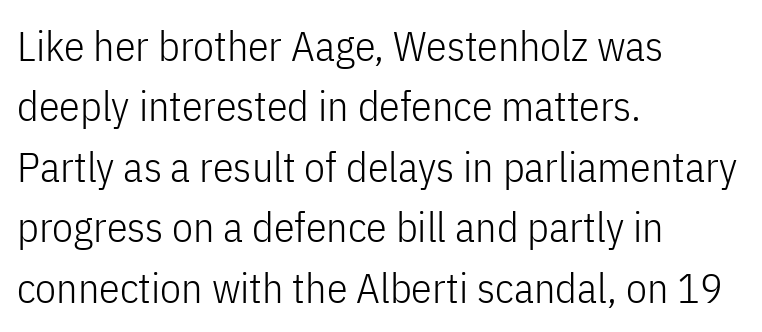
The image shows 42 px light, condensed sans-serif type, upright; set left-aligned, normal line spacing (1.44x), normal letter spacing, not underlined; low stroke contrast and a medium x-height.
